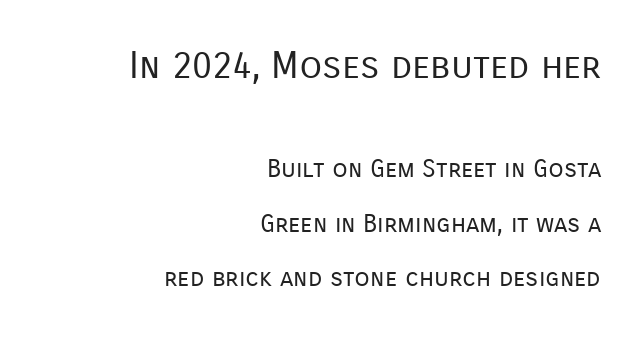
Q: Is the text bold? A: No.
Q: Is the text italic (slanted)? A: No, it is upright.
Q: Is the typeface a serif or a sans-serif typeface? A: Sans-serif.
Q: Is the text underlined? A: No.
Q: How is the paragraph aligned? A: Right-aligned.
Q: Is the spacing between letters normal or unusually wide? A: Normal.
Q: Is the spacing between lines tight, normal or loose? A: Loose.
Q: Which block of text is set in a larger size, the first (top) or the second (bottom)? A: The first (top) one.
Q: Width (condensed, normal, or wide)? A: Normal.
Q: Stroke contrast? A: Low.
Q: x-height? A: Medium.
Q: Monospaced? A: No.
